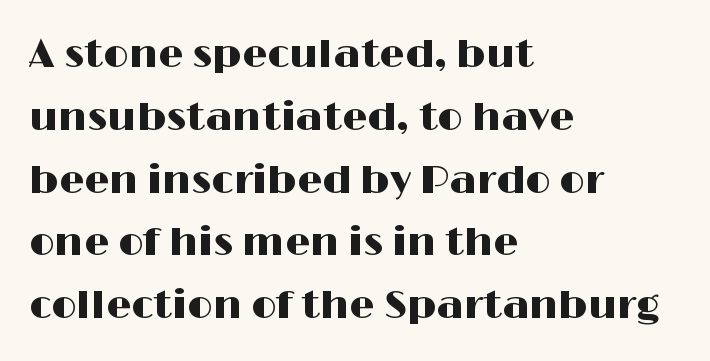
{"serif": "no", "italic": "no", "width": "wide", "stroke_contrast": "high", "x_height": "medium", "monospaced": "no", "underline": "no", "align": "left", "line_spacing": "normal", "line_spacing_ratio": 1.57, "letter_spacing": "normal", "letter_spacing_em": 0.0, "glyph_px": 40}
